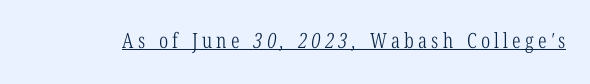
Q: Is the text bold? A: No.
Q: Is the text underlined? A: Yes.
Q: Is the spacing between letters normal or unusually wide? A: Unusually wide.
